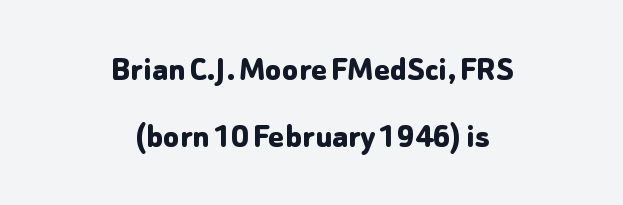
Letterform terminals end flat and unadorned throughout the passage. Students, this is bold: see how much ink each stroke carries. Letters rest on an invisible, unmarked baseline. This sample uses an upright cut, with every glyph sitting square on the baseline. Both edges are ragged and mirror each other, which tells us the setting is centered. Students, note that the glyphs here touch the page at normal intervals.
